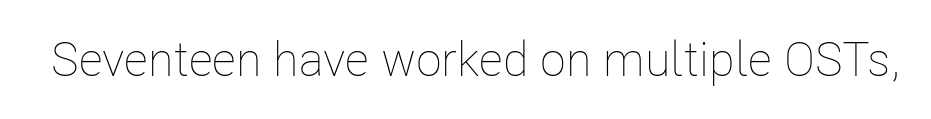
The image shows 48 px thin, condensed type, upright; set normal letter spacing, not underlined; low stroke contrast and a medium x-height.
